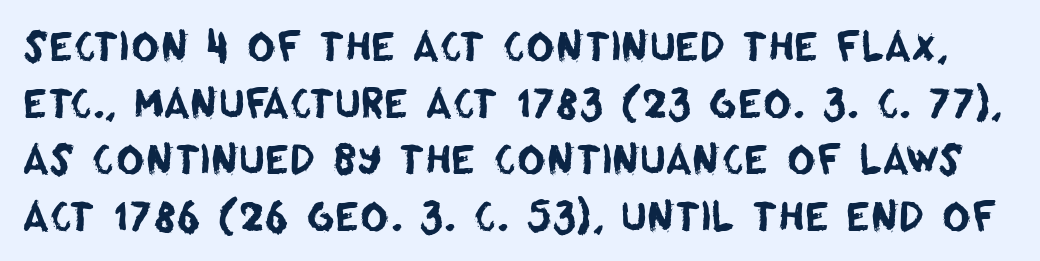
Q: Is the typeface a serif or a sans-serif typeface? A: Sans-serif.
Q: Is the text underlined? A: No.
Q: Is the spacing between letters normal or unusually wide? A: Normal.
Q: Is the spacing between lines tight, normal or loose? A: Normal.
Q: Width (condensed, normal, or wide)? A: Normal.
Q: Stroke contrast? A: Low.
Q: x-height? A: Large.
Q: Monospaced? A: No.
